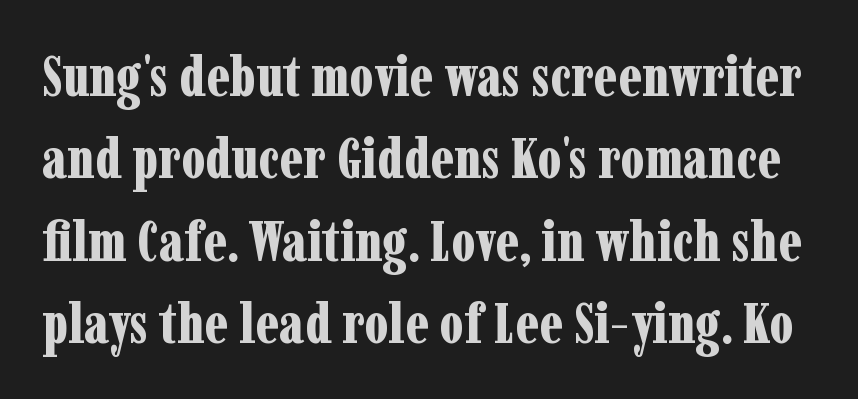
You can tell it's not italic because the verticals are truly vertical. Type style note: has serifs. Has an underline been added? It has not. Does the leading feel generous? No, just average. Do the characters align in a grid? No, the font is proportional. Is the type bold? Yes — the strokes are clearly thick and heavy.
